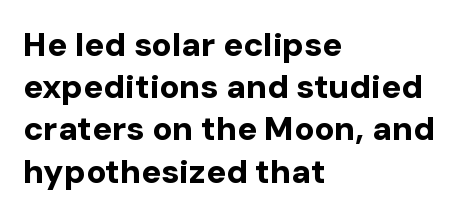
The characters look thick and weighty, a clear bold. The face used here is proportionally spaced, like ordinary book or web type. Posture: straight, roman, zero tilt. Observe the absence of serifs on each vertical stroke in this sample.
